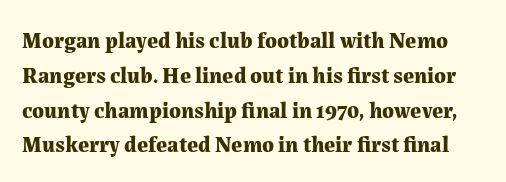
The image shows 22 px bold type, upright; set normal line spacing (1.58x), normal letter spacing, not underlined.
